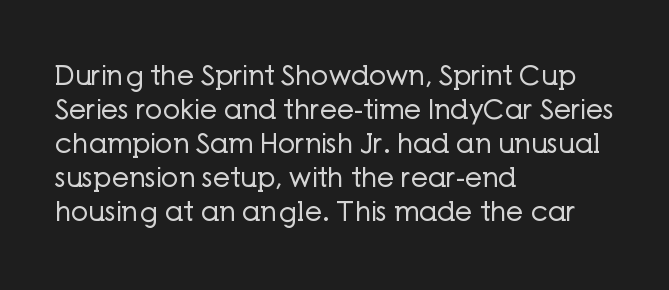
The image shows 27 px text type, upright; set left-aligned, normal line spacing (1.26x), normal letter spacing, not underlined.
